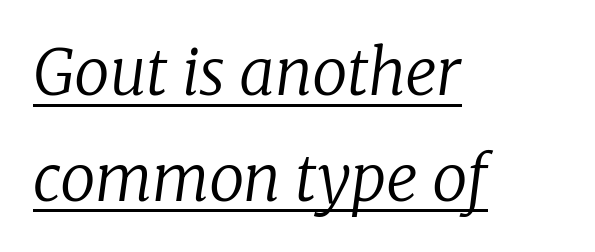
Each word holds together tightly as a unit, with standard inter-letter gaps. Observe the serifs anchoring each vertical stroke in this sample. Compared with ordinary roman type, these characters are visibly tilted. Note the varied advance widths — an 'i' is clearly narrower than an 'm'.
